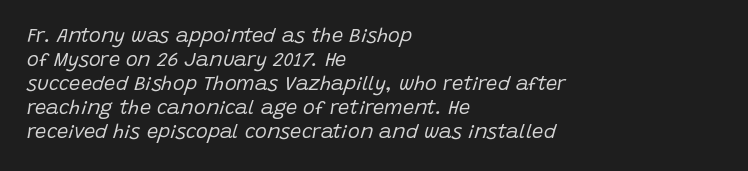
What stands out about the letter spacing? Nothing — it is the standard amount. Does the copy run flush right? No — it runs flush left. Looking at the ascenders, they clearly lean. Underline: absent. Ink coverage per letter is moderate at most.
